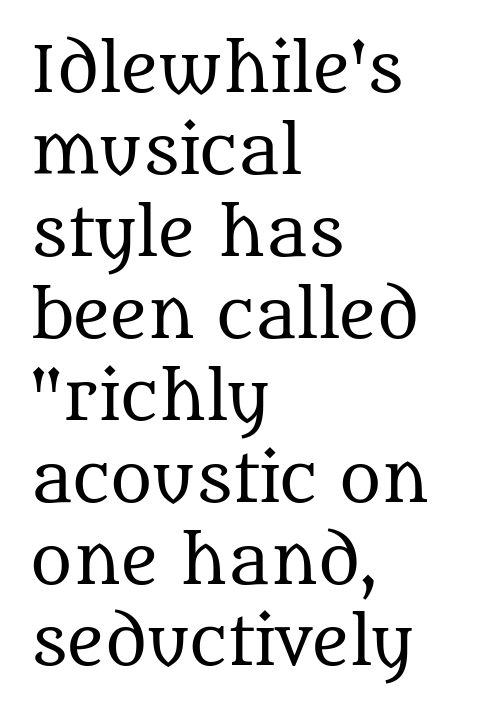
The horizontal fit of the characters is conventional and even. Note the varied advance widths — an 'i' is clearly narrower than an 'm'. These lines sit exactly where default settings would place them. The area under the type is left untouched. Typeset ragged right — the left edge is the straight one. No letter is thick-stroked: the sample isn't bold.
